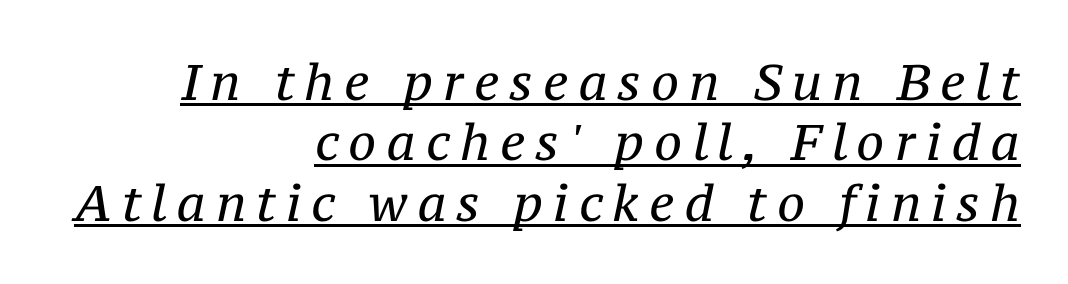
{"serif": "yes", "italic": "yes", "lean": "right", "slant_degrees": 12, "bold": "no", "weight": "regular", "width": "normal", "stroke_contrast": "medium", "x_height": "medium", "monospaced": "no", "underline": "yes", "align": "right", "line_spacing_ratio": 1.21, "letter_spacing": "wide", "letter_spacing_em": 0.2, "glyph_px": 50}
